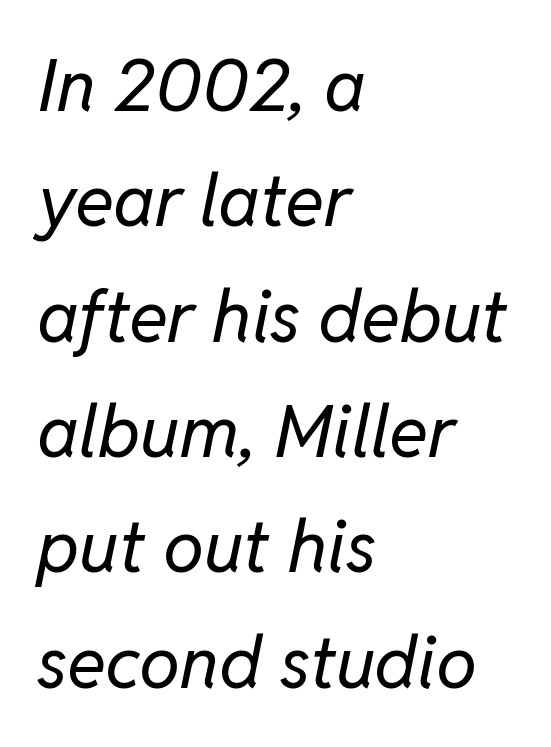
The image shows 73 px regular-weight type, italic (leaning right); set left-aligned, normal line spacing (1.58x), normal letter spacing, not underlined; low stroke contrast and a medium x-height.
